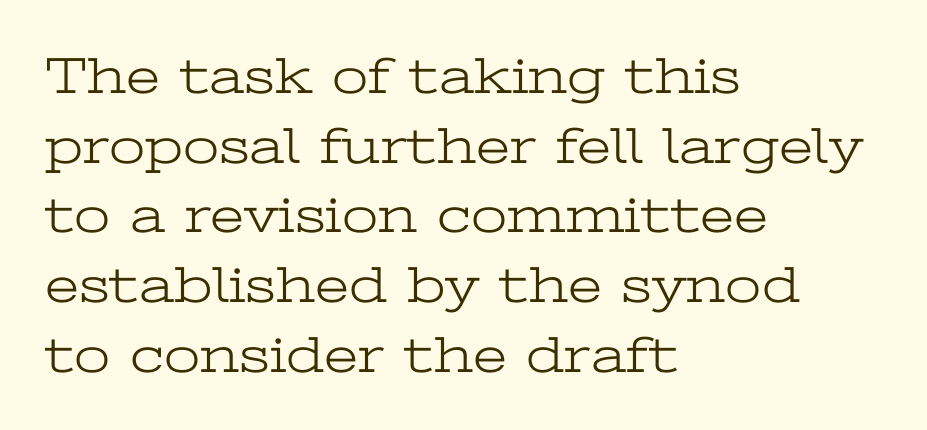
{"serif": "yes", "italic": "no", "bold": "no", "weight": "light", "width": "wide", "stroke_contrast": "low", "x_height": "medium", "monospaced": "no", "underline": "no", "align": "left", "line_spacing": "normal", "line_spacing_ratio": 1.34, "letter_spacing": "normal", "letter_spacing_em": 0.0, "glyph_px": 52}
